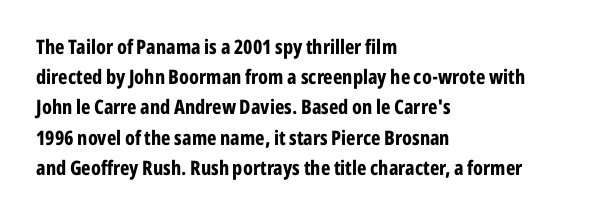
{"italic": "no", "bold": "yes", "underline": "no", "align": "left", "line_spacing": "normal", "line_spacing_ratio": 1.51, "letter_spacing": "normal", "letter_spacing_em": 0.0, "glyph_px": 20}
